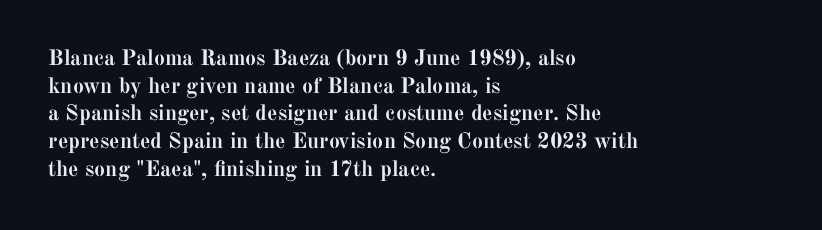
{"italic": "no", "bold": "yes", "underline": "no", "align": "left", "line_spacing": "normal", "line_spacing_ratio": 1.26, "letter_spacing": "normal", "letter_spacing_em": 0.0, "glyph_px": 22}
